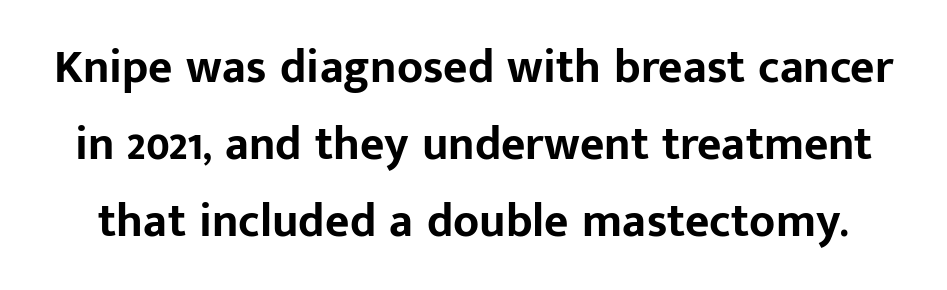
Q: Is the text bold? A: Yes.
Q: Is the text italic (slanted)? A: No, it is upright.
Q: Is the typeface a serif or a sans-serif typeface? A: Sans-serif.
Q: Is the text underlined? A: No.
Q: Is the spacing between letters normal or unusually wide? A: Normal.
Q: Is the spacing between lines tight, normal or loose? A: Normal.
Q: Width (condensed, normal, or wide)? A: Normal.
Q: Stroke contrast? A: Low.
Q: x-height? A: Medium.
Q: Monospaced? A: No.
